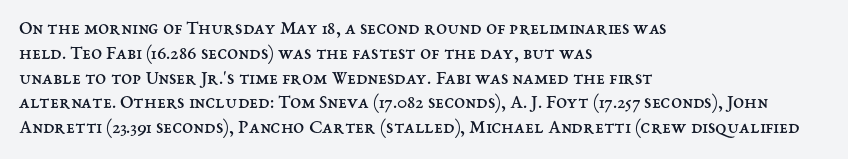
{"italic": "no", "bold": "no", "underline": "no", "align": "left", "line_spacing_ratio": 1.24, "letter_spacing": "normal", "letter_spacing_em": 0.0, "glyph_px": 20}
